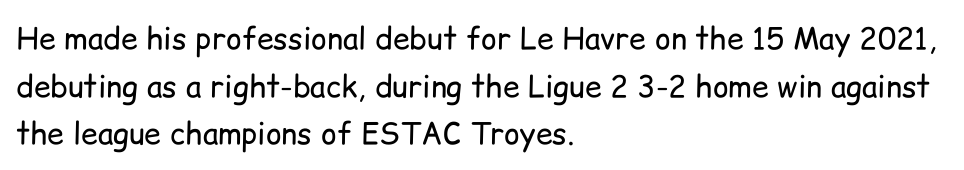
{"serif": "no", "italic": "no", "bold": "no", "weight": "regular", "width": "normal", "stroke_contrast": "low", "x_height": "medium", "monospaced": "no", "underline": "no", "align": "left", "line_spacing": "normal", "line_spacing_ratio": 1.59, "letter_spacing": "normal", "letter_spacing_em": 0.0, "glyph_px": 30}
